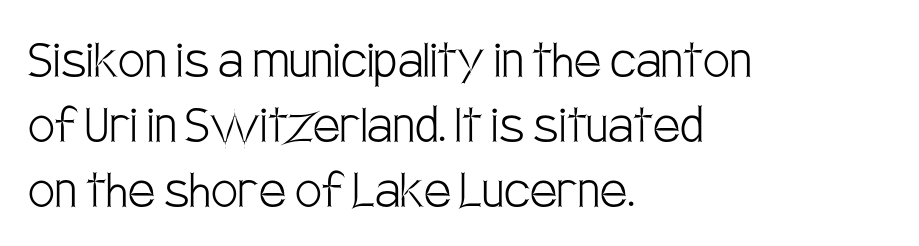
{"serif": "no", "italic": "no", "bold": "no", "weight": "light", "width": "condensed", "stroke_contrast": "low", "x_height": "large", "monospaced": "no", "underline": "no", "align": "left", "line_spacing": "tight", "line_spacing_ratio": 1.08, "letter_spacing": "normal", "letter_spacing_em": 0.0, "glyph_px": 60}
